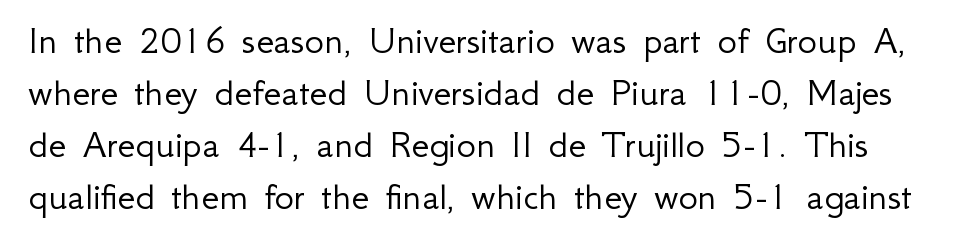
Q: Is the text bold? A: No.
Q: Is the text italic (slanted)? A: No, it is upright.
Q: Is the typeface a serif or a sans-serif typeface? A: Sans-serif.
Q: Is the text underlined? A: No.
Q: Is the spacing between letters normal or unusually wide? A: Normal.
Q: Is the spacing between lines tight, normal or loose? A: Normal.
Q: Width (condensed, normal, or wide)? A: Normal.
Q: Stroke contrast? A: Low.
Q: x-height? A: Small.
Q: Monospaced? A: No.
